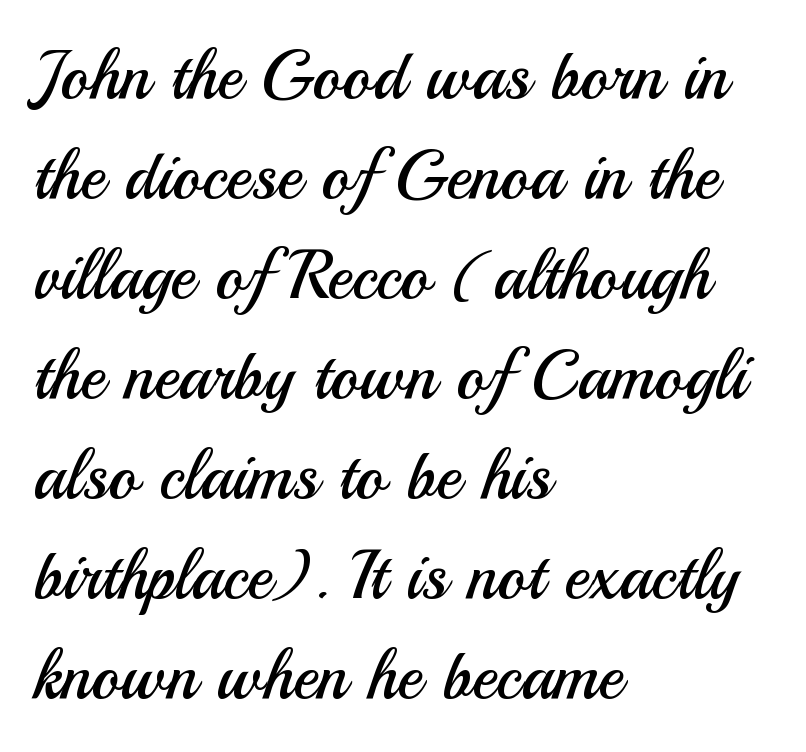
{"serif": "no", "bold": "no", "weight": "regular", "width": "normal", "stroke_contrast": "medium", "x_height": "small", "monospaced": "no", "underline": "no", "align": "left", "line_spacing": "normal", "line_spacing_ratio": 1.47, "letter_spacing": "normal", "letter_spacing_em": 0.0, "glyph_px": 68}
